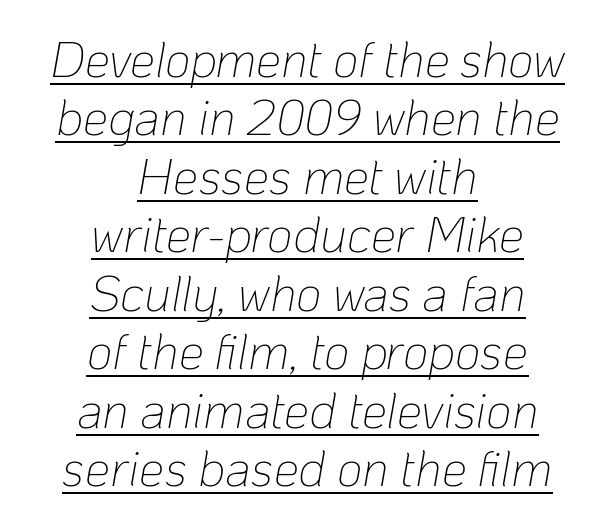
Q: Is the text bold? A: No.
Q: Is the text italic (slanted)? A: Yes, it leans right by about 10 degrees.
Q: Is the text underlined? A: Yes.
Q: How is the paragraph aligned? A: Centered.
Q: Is the spacing between letters normal or unusually wide? A: Normal.
Q: Width (condensed, normal, or wide)? A: Normal.
Q: Stroke contrast? A: Low.
Q: x-height? A: Medium.
Q: Monospaced? A: No.
